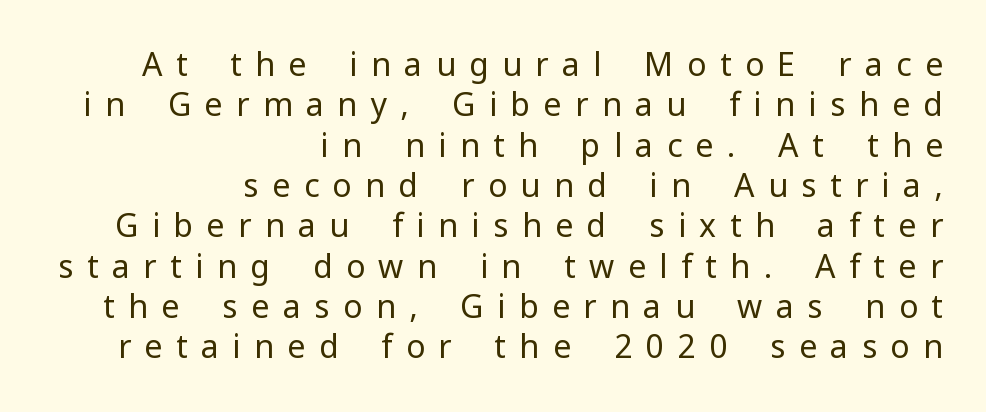
The image shows 32 px regular-weight sans-serif type, upright; set right-aligned, normal line spacing (1.26x), unusually wide letter spacing (+0.42 em), not underlined; low stroke contrast and a medium x-height.
